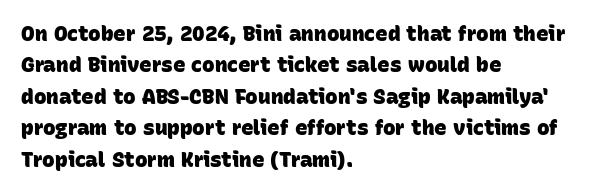
Q: Is the text bold? A: Yes.
Q: Is the text underlined? A: No.
Q: How is the paragraph aligned? A: Left-aligned.
Q: Is the spacing between letters normal or unusually wide? A: Normal.
Q: Is the spacing between lines tight, normal or loose? A: Normal.
